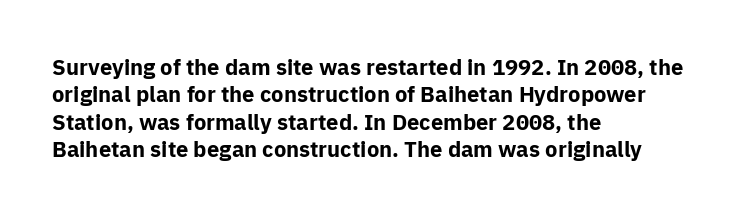
Q: Is the text bold? A: Yes.
Q: Is the text italic (slanted)? A: No, it is upright.
Q: Is the text underlined? A: No.
Q: How is the paragraph aligned? A: Left-aligned.
Q: Is the spacing between letters normal or unusually wide? A: Normal.
